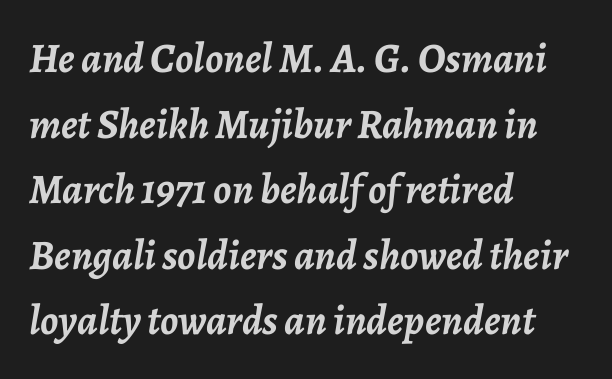
The image shows 42 px semibold type, italic (leaning right); set left-aligned, normal line spacing (1.56x), normal letter spacing, not underlined; low stroke contrast and a medium x-height.
